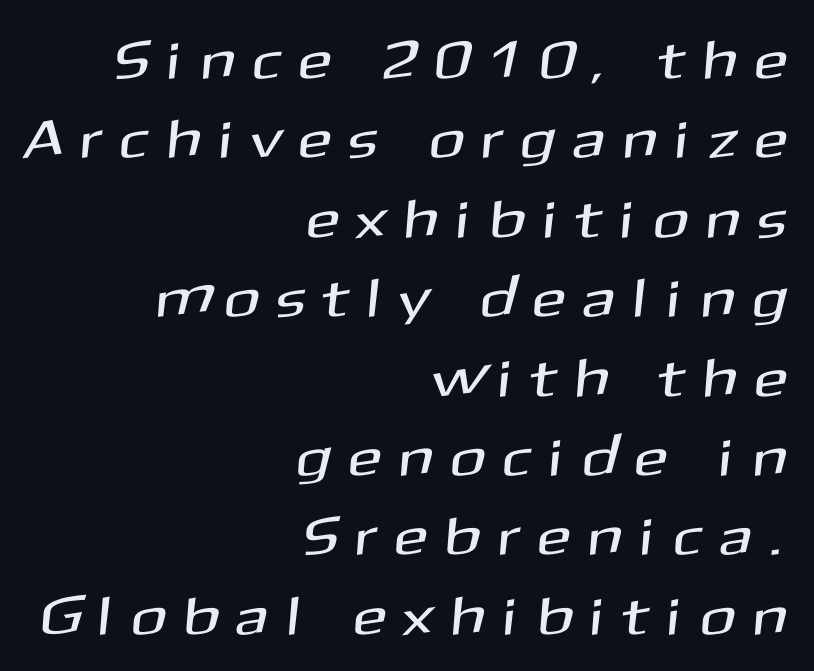
Q: Is the typeface a serif or a sans-serif typeface? A: Sans-serif.
Q: Is the text underlined? A: No.
Q: How is the paragraph aligned? A: Right-aligned.
Q: Is the spacing between letters normal or unusually wide? A: Unusually wide.
Q: Is the spacing between lines tight, normal or loose? A: Normal.
Q: Width (condensed, normal, or wide)? A: Normal.
Q: Stroke contrast? A: Medium.
Q: x-height? A: Medium.
Q: Monospaced? A: No.
